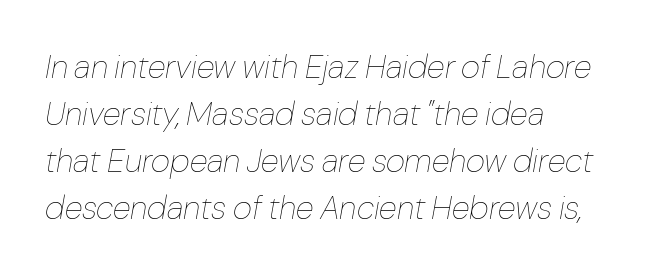
The image shows 33 px thin type, italic (leaning right); set left-aligned, normal line spacing (1.42x), normal letter spacing, not underlined; low stroke contrast and a medium x-height.
